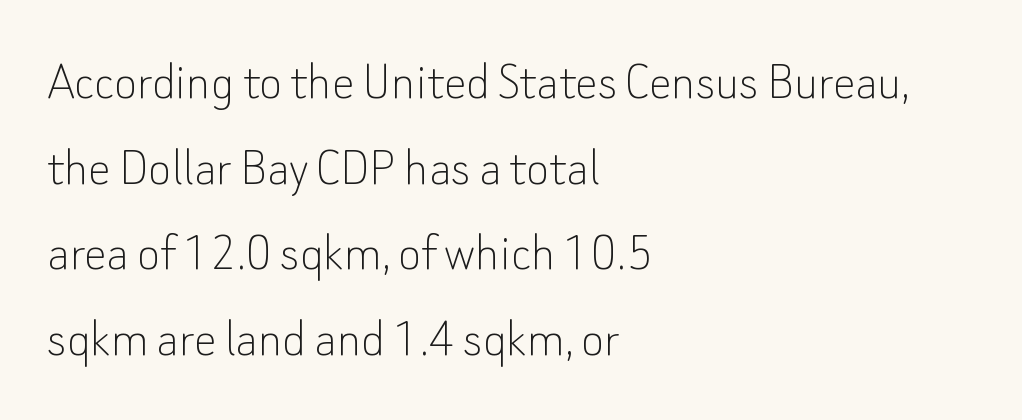
Q: Is the text bold? A: No.
Q: Is the text italic (slanted)? A: No, it is upright.
Q: Is the typeface a serif or a sans-serif typeface? A: Sans-serif.
Q: Is the text underlined? A: No.
Q: How is the paragraph aligned? A: Left-aligned.
Q: Is the spacing between letters normal or unusually wide? A: Normal.
Q: Is the spacing between lines tight, normal or loose? A: Normal.
Q: Width (condensed, normal, or wide)? A: Normal.
Q: Stroke contrast? A: Low.
Q: x-height? A: Small.
Q: Monospaced? A: No.
